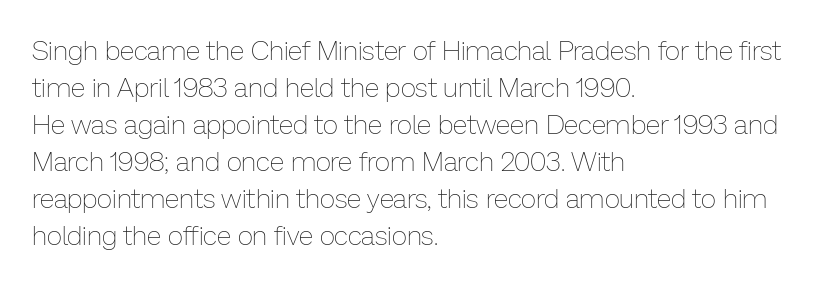
{"italic": "no", "bold": "no", "underline": "no", "align": "left", "line_spacing": "normal", "line_spacing_ratio": 1.37, "letter_spacing": "normal", "letter_spacing_em": 0.0, "glyph_px": 27}
